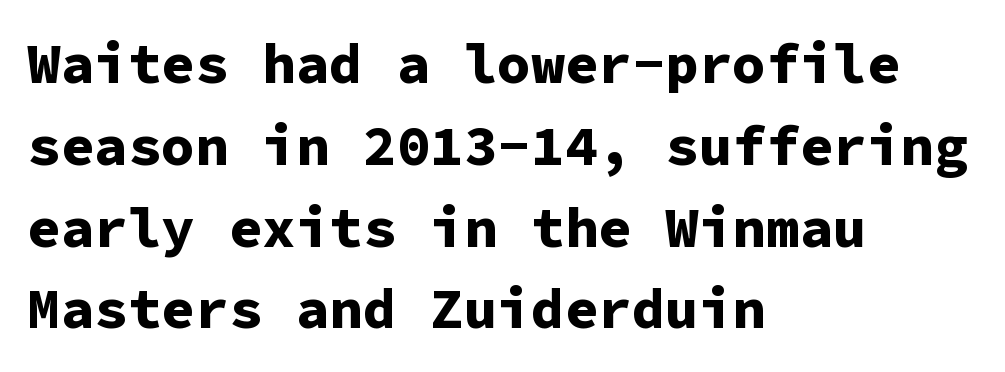
The image shows 56 px bold sans-serif type, upright, monospaced; set left-aligned, normal line spacing (1.46x), normal letter spacing, not underlined; low stroke contrast and a medium x-height.
